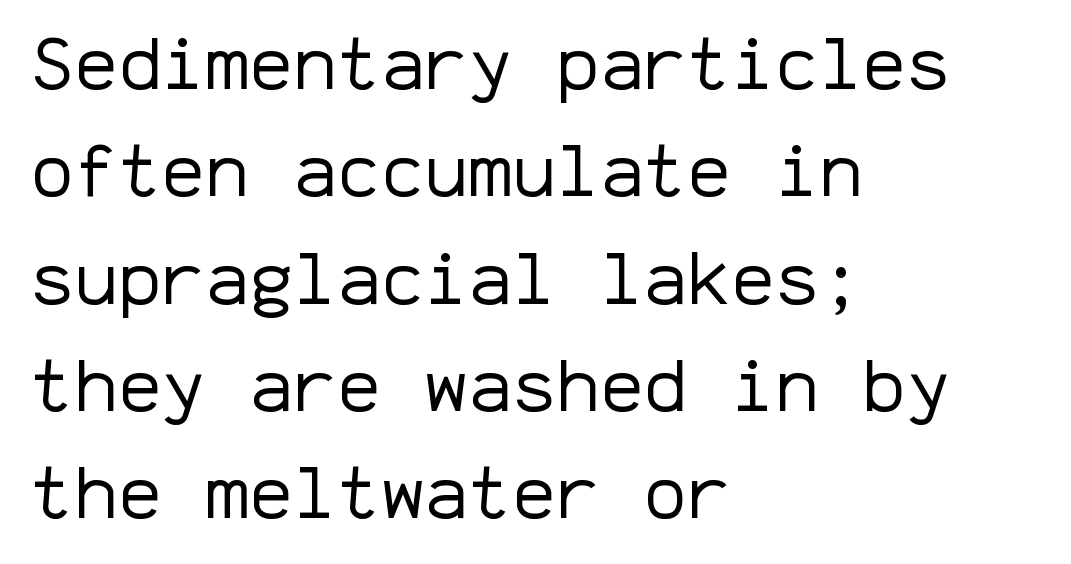
{"serif": "no", "italic": "no", "bold": "no", "weight": "regular", "width": "normal", "stroke_contrast": "low", "x_height": "medium", "monospaced": "yes", "underline": "no", "align": "left", "line_spacing": "normal", "line_spacing_ratio": 1.47, "letter_spacing": "normal", "letter_spacing_em": 0.0, "glyph_px": 73}
